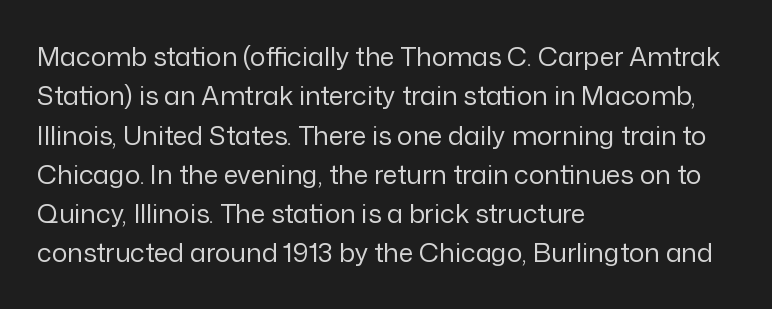
The image shows 26 px text type, upright; set left-aligned, normal line spacing (1.51x), normal letter spacing, not underlined.
